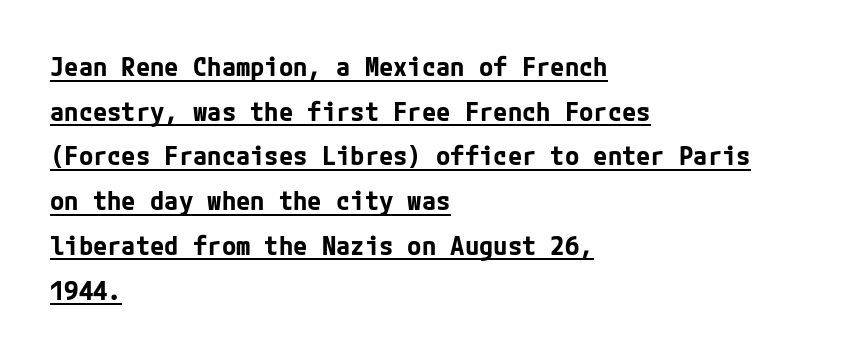
Do the letters lean? They stand straight. Somebody hit Ctrl+U on this one — the words are underlined. How heavy is the stroke? Heavy — this is a bold. The type is set solid horizontally, with unmodified tracking. These lines stack with their left ends in a neat column.
